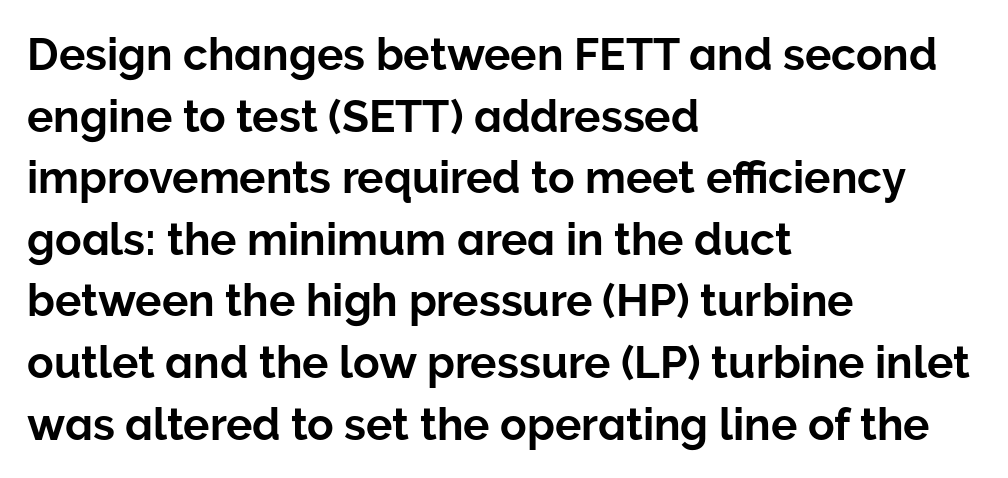
The image shows 44 px sans-serif type, upright; set left-aligned, normal line spacing (1.4x), normal letter spacing, not underlined; low stroke contrast and a medium x-height.
